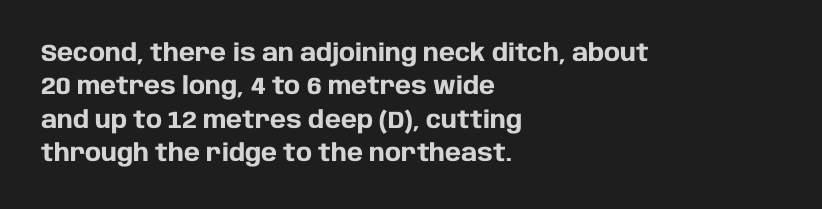
You can tell it's not italic because the verticals are truly vertical. Descender tails drop into unmarked territory. Baseline-to-baseline distance is the conventional proportion of letter height. Nobody touched the tracking dial on this one. Thick stems and heavy bowls — unmistakably bold. One-word summary of the alignment: left.
